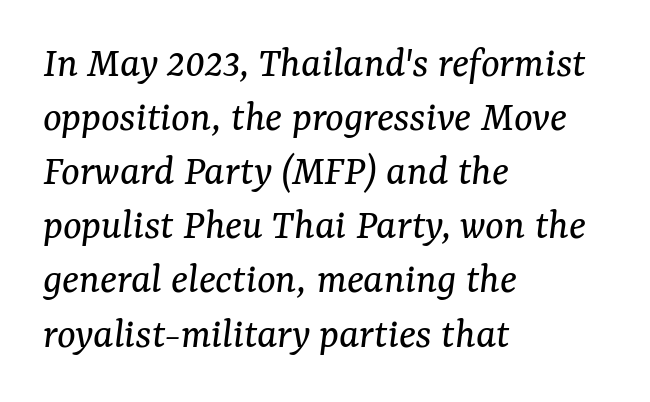
The tracking reads as untouched default to a designer's eye. Descenders hang freely into open space. The typography opts for an oblique posture over an upright one. Caption: face not bold, strokes unweighted.
